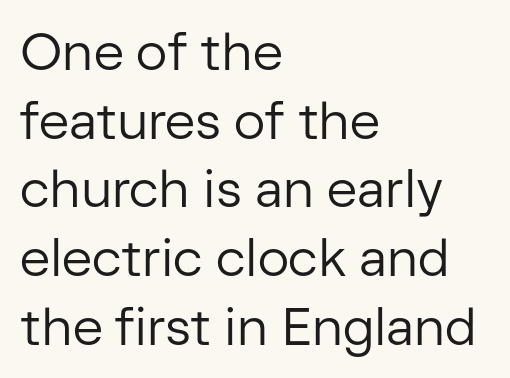
{"serif": "no", "italic": "no", "bold": "no", "weight": "regular", "width": "normal", "stroke_contrast": "low", "x_height": "medium", "monospaced": "no", "underline": "no", "align": "left", "line_spacing": "normal", "line_spacing_ratio": 1.32, "letter_spacing": "normal", "letter_spacing_em": 0.0, "glyph_px": 52}
